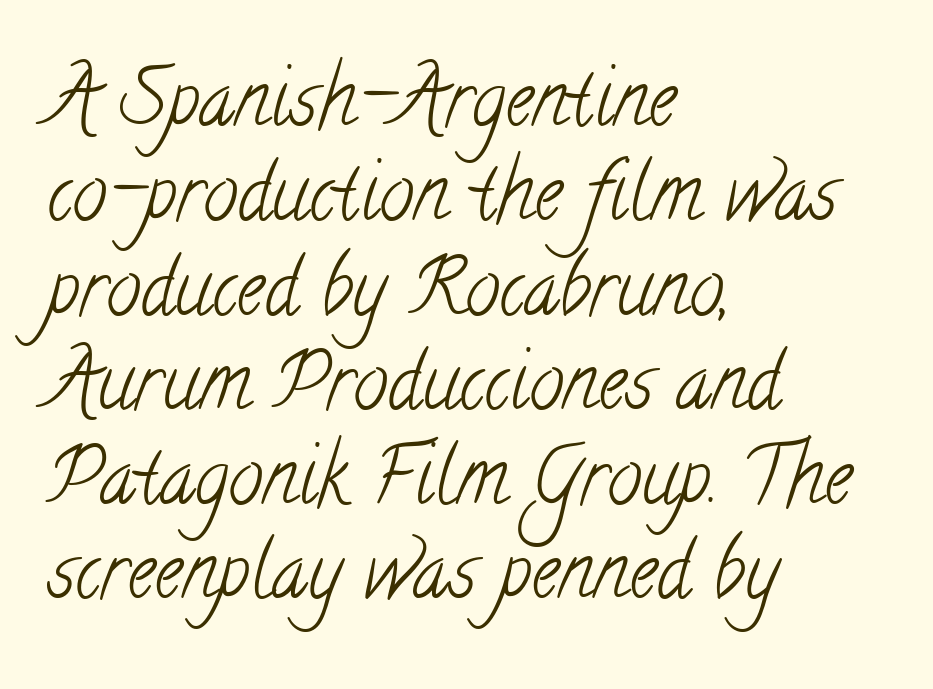
The letters advance in unequal steps, a hallmark of proportional type. Default kerning and tracking; the words read as compact shapes. Each line starts at the same left margin while the right side varies. The passage shown is typeset with a serif family. The font sits on the lighter half of the weight spectrum, regular included.
